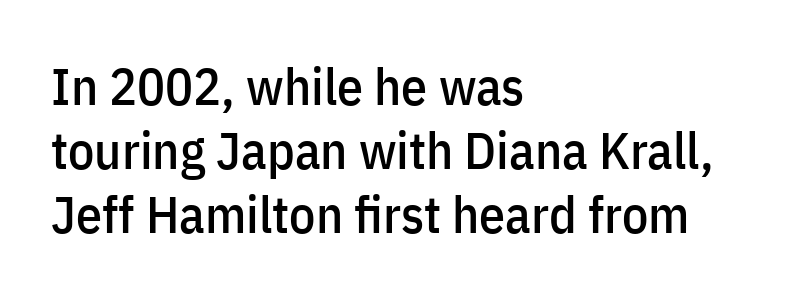
Here the glyphs are tracked normally, forming tight word shapes. Designer's note — italics off, roman on. The paragraph has a hard left edge and a soft right edge. Looks like regular typesetting: each glyph gets only the width it needs. Nope, no serifs anywhere on these letters. Quick note: underline off.
